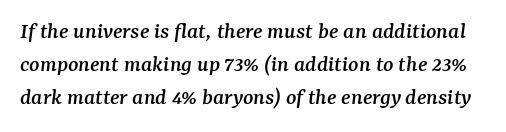
{"italic": "yes", "lean": "right", "slant_degrees": 7, "underline": "no", "line_spacing": "normal", "line_spacing_ratio": 1.38, "letter_spacing": "normal", "letter_spacing_em": 0.0, "glyph_px": 24}
